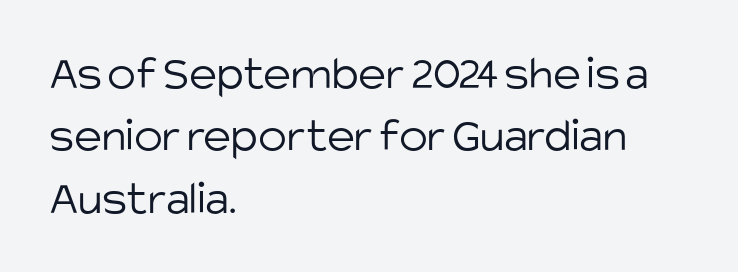
{"serif": "no", "italic": "no", "bold": "no", "weight": "light", "width": "normal", "stroke_contrast": "low", "x_height": "large", "monospaced": "no", "underline": "no", "align": "left", "line_spacing": "normal", "line_spacing_ratio": 1.3, "letter_spacing": "normal", "letter_spacing_em": 0.0, "glyph_px": 48}
